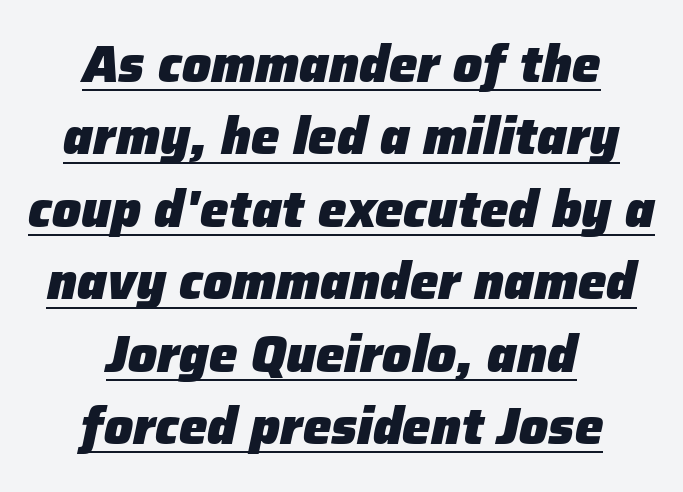
Q: Is the text bold? A: Yes.
Q: Is the text italic (slanted)? A: Yes, it leans right by about 12 degrees.
Q: Is the text underlined? A: Yes.
Q: How is the paragraph aligned? A: Centered.
Q: Is the spacing between letters normal or unusually wide? A: Normal.
Q: Is the spacing between lines tight, normal or loose? A: Normal.
Q: Width (condensed, normal, or wide)? A: Normal.
Q: Stroke contrast? A: Low.
Q: x-height? A: Medium.
Q: Monospaced? A: No.
